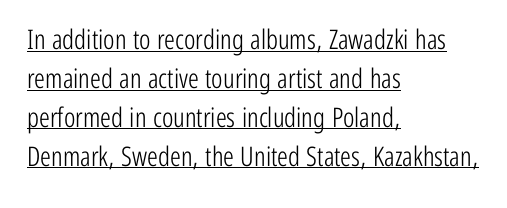
Q: Is the text bold? A: No.
Q: Is the text italic (slanted)? A: No, it is upright.
Q: Is the text underlined? A: Yes.
Q: How is the paragraph aligned? A: Left-aligned.
Q: Is the spacing between letters normal or unusually wide? A: Normal.
Q: Is the spacing between lines tight, normal or loose? A: Normal.
